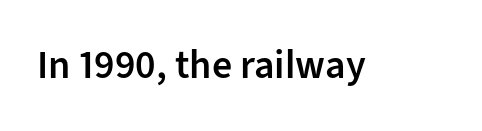
The image shows 40 px semibold sans-serif type, upright; set normal letter spacing, not underlined; low stroke contrast and a medium x-height.
